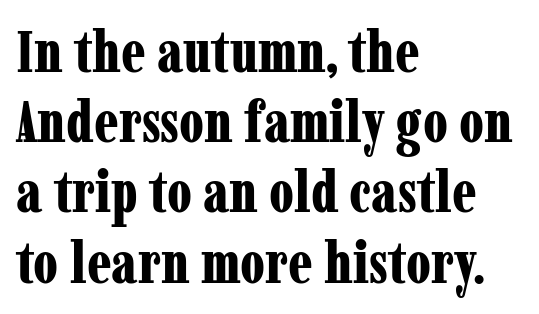
{"serif": "yes", "italic": "no", "bold": "yes", "weight": "bold", "width": "condensed", "stroke_contrast": "low", "x_height": "medium", "monospaced": "no", "underline": "no", "align": "left", "line_spacing_ratio": 1.21, "letter_spacing": "normal", "letter_spacing_em": 0.0, "glyph_px": 58}
